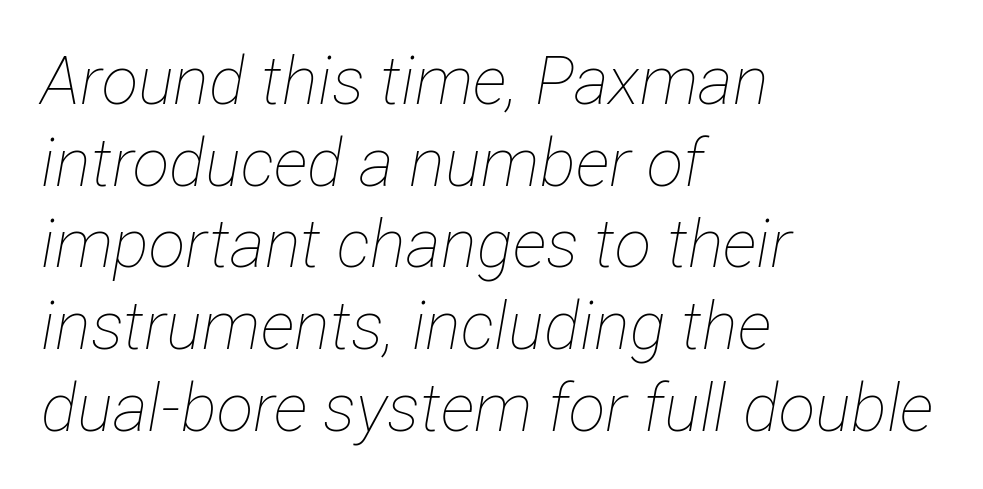
The letterforms sit at book weight or below. Think of a printed novel: that variable character pitch is what you see here. Observe the lean: these are italic letterforms. Short and long lines alike share a common starting point at left. The letters sit at their default tracking, neither squeezed nor spread.
